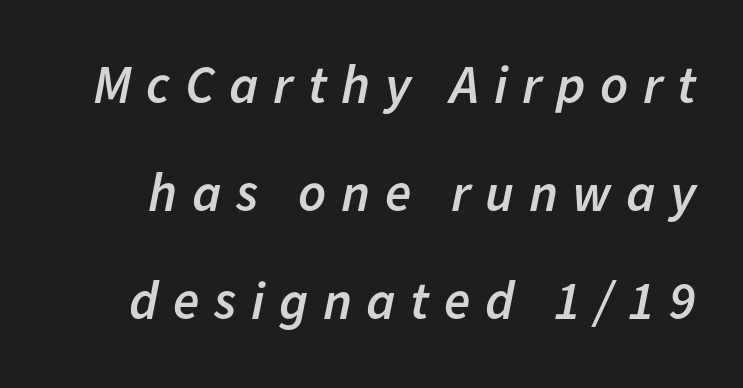
You could not count columns in this text — the font is proportionally spaced. Regarding leading, the lines here are spaced well apart. Is the type slanted? Yes — the strokes lean at a clear angle. These lines have a slow, spaced-out rhythm from letter to letter.
